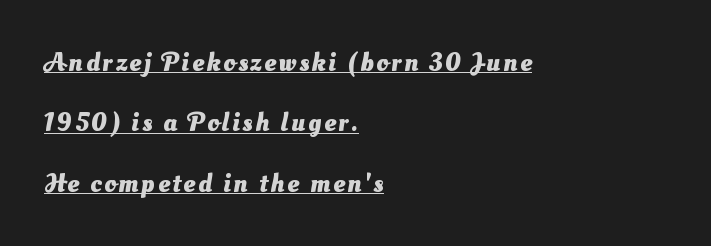
{"bold": "yes", "underline": "yes", "align": "left", "line_spacing": "loose", "line_spacing_ratio": 2.32, "glyph_px": 26}
